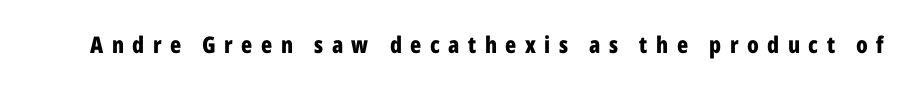
{"italic": "no", "bold": "yes", "underline": "no", "letter_spacing": "wide", "letter_spacing_em": 0.37, "glyph_px": 23}
